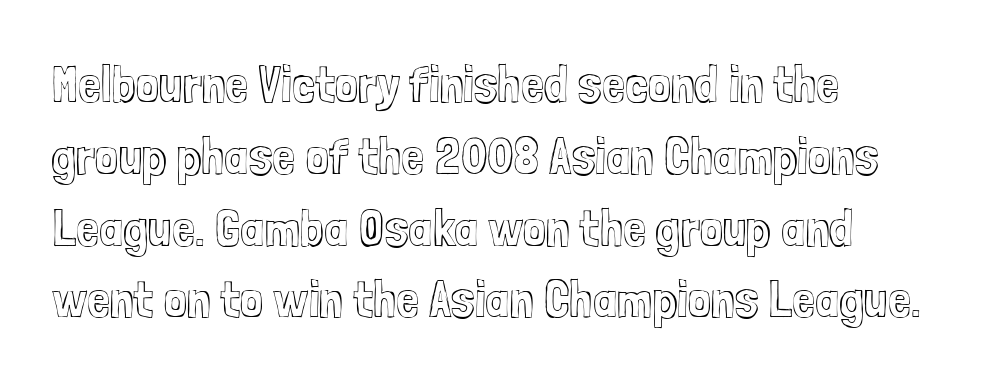
The image shows 52 px condensed type, upright; set left-aligned, normal line spacing (1.38x), normal letter spacing, not underlined; a medium x-height.
